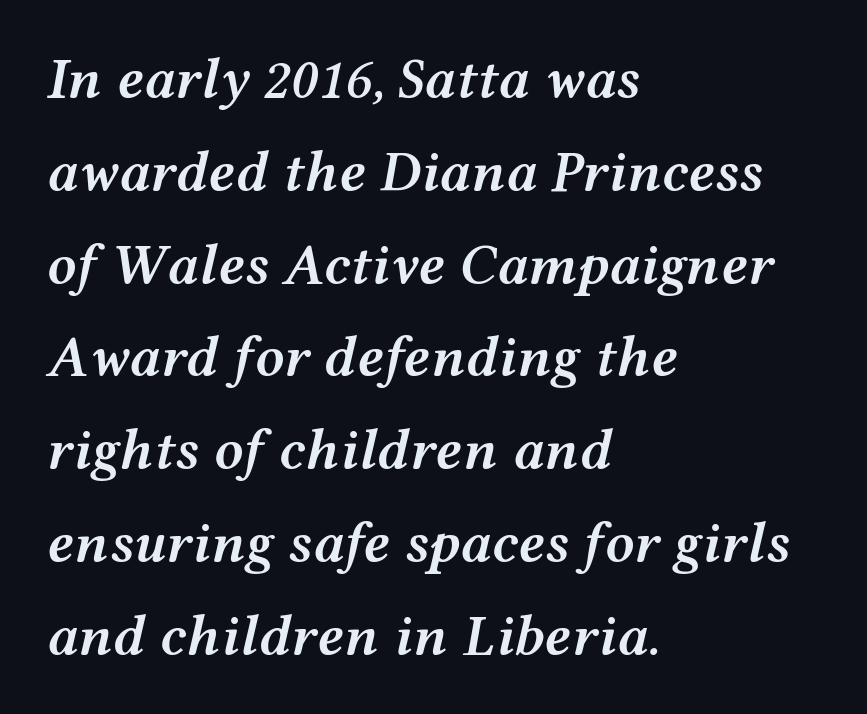
{"italic": "yes", "lean": "right", "slant_degrees": 12, "bold": "semi", "weight": "semibold", "width": "wide", "stroke_contrast": "medium", "x_height": "medium", "monospaced": "no", "underline": "no", "align": "left", "line_spacing": "normal", "line_spacing_ratio": 1.6, "letter_spacing": "normal", "letter_spacing_em": 0.0, "glyph_px": 58}
